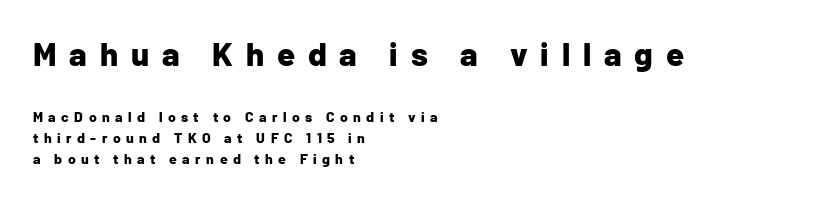
{"serif": "no", "italic": "no", "bold": "yes", "weight": "bold", "width": "normal", "stroke_contrast": "low", "x_height": "medium", "monospaced": "no", "underline": "no", "align": "left", "line_spacing": "normal", "line_spacing_ratio": 1.48, "letter_spacing": "wide", "letter_spacing_em": 0.39, "larger_block": "first", "size_ratio": 2.36, "glyph_px": 33}
